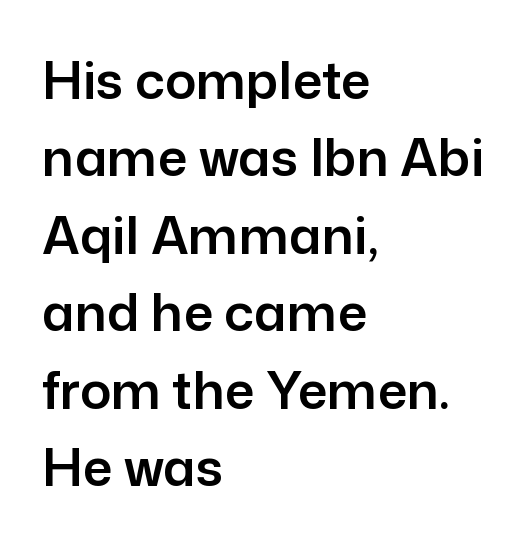
Short and long lines alike share a common starting point at left. Descender tails drop into unmarked territory. These lines sit exactly where default settings would place them. This rendering employs a face without finishing strokes, i.e., a sans-serif. No extra tracking has been applied to these lines.
